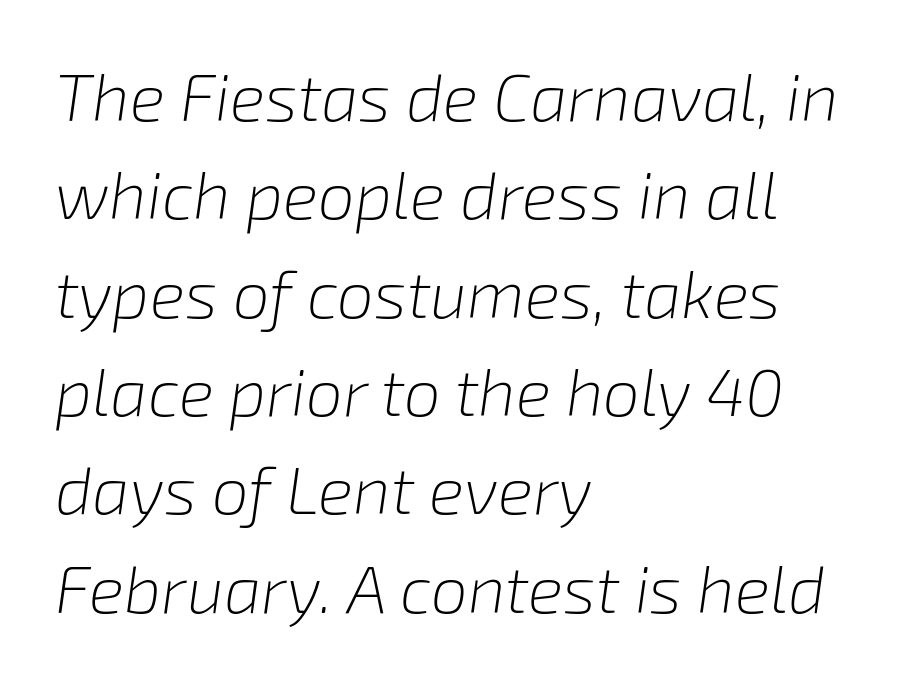
{"italic": "yes", "lean": "right", "slant_degrees": 8, "bold": "no", "weight": "light", "width": "normal", "stroke_contrast": "low", "x_height": "medium", "monospaced": "no", "underline": "no", "align": "left", "line_spacing": "normal", "line_spacing_ratio": 1.49, "letter_spacing": "normal", "letter_spacing_em": 0.0, "glyph_px": 66}
